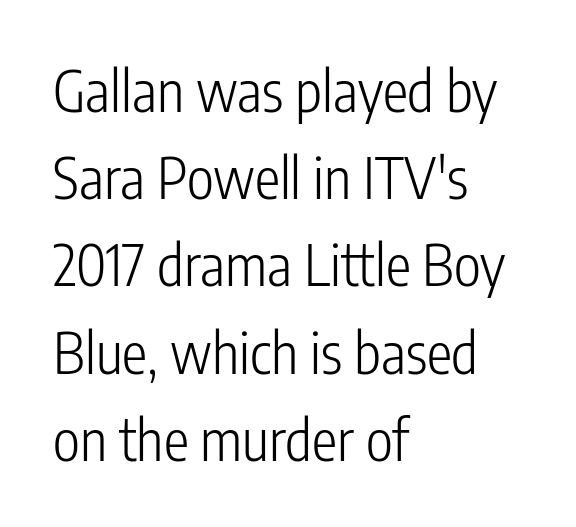
The image shows 57 px light, condensed sans-serif type, upright; set left-aligned, normal line spacing (1.53x), normal letter spacing, not underlined; low stroke contrast and a medium x-height.
